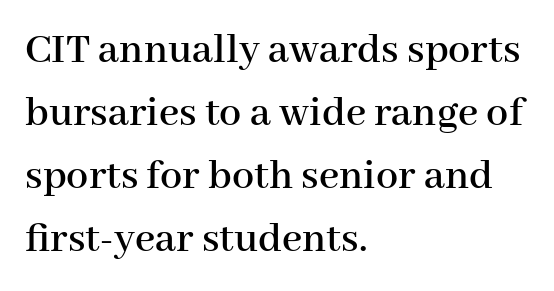
The image shows 44 px serif type, upright; set left-aligned, normal line spacing (1.43x), normal letter spacing, not underlined; high stroke contrast and a medium x-height.
